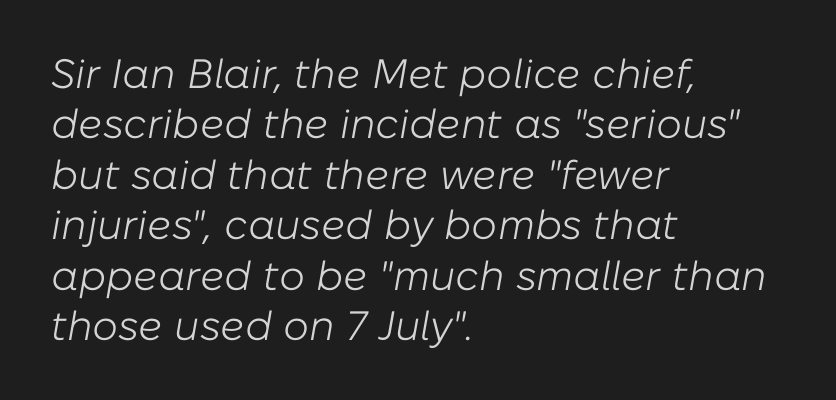
Which margin do the lines hug? The left one — the right edge is uneven. Only glyphs here, with clear space below each row. You could call the tracking neutral — neither tight nor loose. Style check: oblique. Spacing verdict: proportional, widths tailored to each character.
